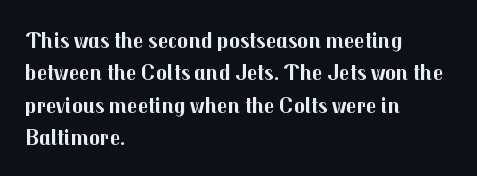
The image shows 23 px bold type, upright; set left-aligned, normal line spacing (1.41x), normal letter spacing, not underlined.
